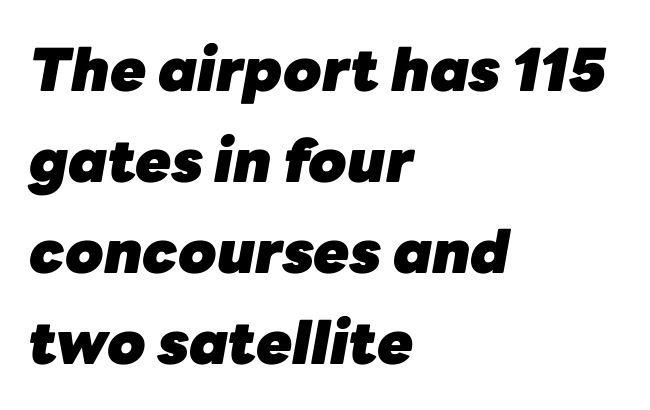
{"italic": "yes", "lean": "right", "slant_degrees": 10, "bold": "yes", "weight": "heavy", "width": "normal", "stroke_contrast": "low", "x_height": "medium", "monospaced": "no", "underline": "no", "align": "left", "line_spacing": "normal", "line_spacing_ratio": 1.54, "letter_spacing": "normal", "letter_spacing_em": 0.0, "glyph_px": 59}
